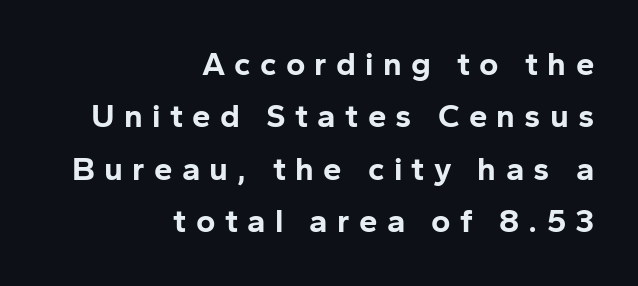
The image shows 33 px bold sans-serif type, upright; set right-aligned, normal line spacing (1.59x), unusually wide letter spacing (+0.28 em), not underlined; low stroke contrast and a medium x-height.
